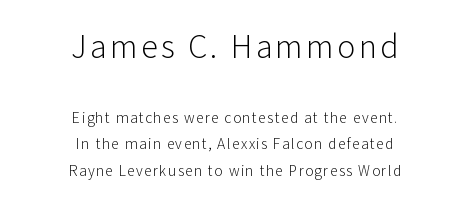
A light-to-regular cut is what we see here. Upright lettering throughout. Which chunk is bigger? The first one — the top block dwarfs the bottom. The space between consecutive lines is lavish.
